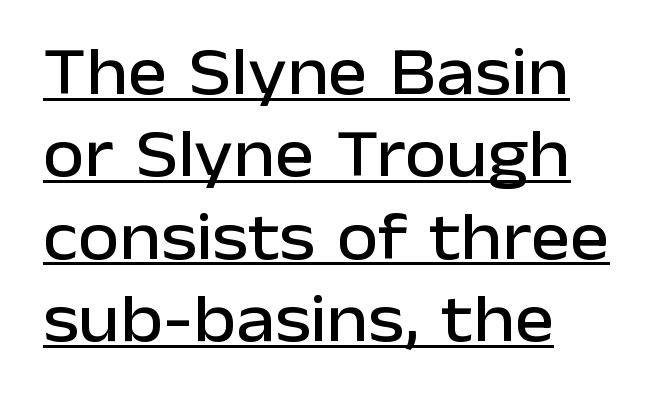
Q: Is the text italic (slanted)? A: No, it is upright.
Q: Is the typeface a serif or a sans-serif typeface? A: Sans-serif.
Q: Is the text underlined? A: Yes.
Q: How is the paragraph aligned? A: Left-aligned.
Q: Is the spacing between letters normal or unusually wide? A: Normal.
Q: Width (condensed, normal, or wide)? A: Normal.
Q: Stroke contrast? A: Low.
Q: x-height? A: Medium.
Q: Monospaced? A: No.
